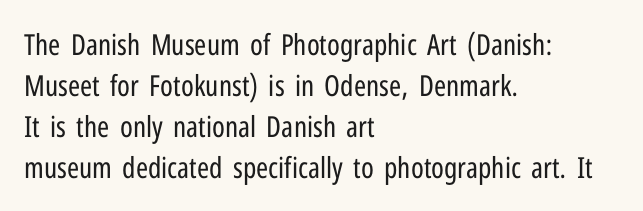
Q: Is the text bold? A: No.
Q: Is the text italic (slanted)? A: No, it is upright.
Q: Is the typeface a serif or a sans-serif typeface? A: Sans-serif.
Q: Is the text underlined? A: No.
Q: How is the paragraph aligned? A: Left-aligned.
Q: Is the spacing between letters normal or unusually wide? A: Normal.
Q: Is the spacing between lines tight, normal or loose? A: Normal.
Q: Width (condensed, normal, or wide)? A: Condensed.
Q: Stroke contrast? A: Low.
Q: x-height? A: Medium.
Q: Monospaced? A: No.
